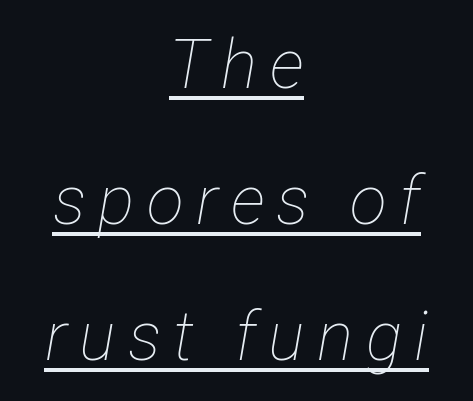
Q: Is the text bold? A: No.
Q: Is the text italic (slanted)? A: Yes, it leans right by about 12 degrees.
Q: Is the text underlined? A: Yes.
Q: How is the paragraph aligned? A: Centered.
Q: Is the spacing between lines tight, normal or loose? A: Loose.
Q: Width (condensed, normal, or wide)? A: Condensed.
Q: Stroke contrast? A: Low.
Q: x-height? A: Medium.
Q: Monospaced? A: No.
